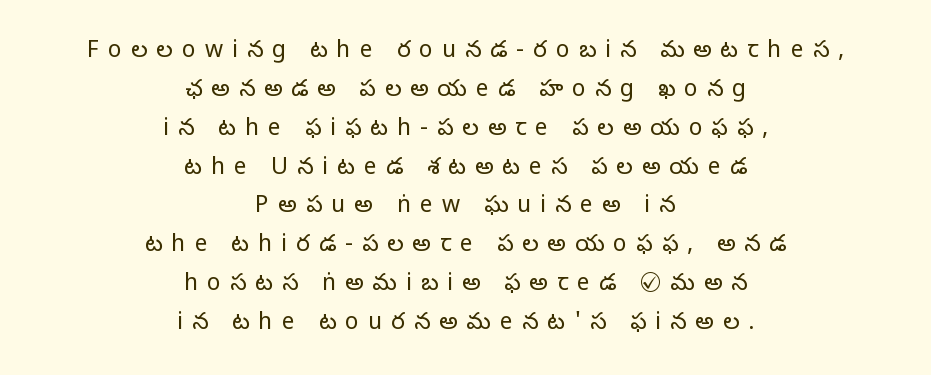
Leading matches the norm, producing a regular column. The letters are spread apart with noticeably loose tracking. Underlining? Definitely not there. Is this a heavy cut? Hardly; it is regular or lighter. The type sits square on the baseline with zero lean.
